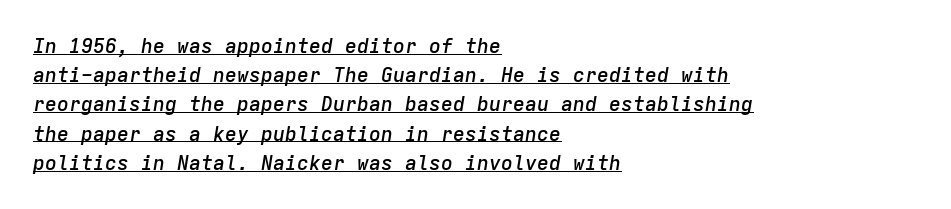
{"italic": "yes", "lean": "right", "slant_degrees": 9, "bold": "semi", "underline": "yes", "align": "left", "line_spacing": "normal", "line_spacing_ratio": 1.46, "letter_spacing": "normal", "letter_spacing_em": 0.0, "glyph_px": 20}
